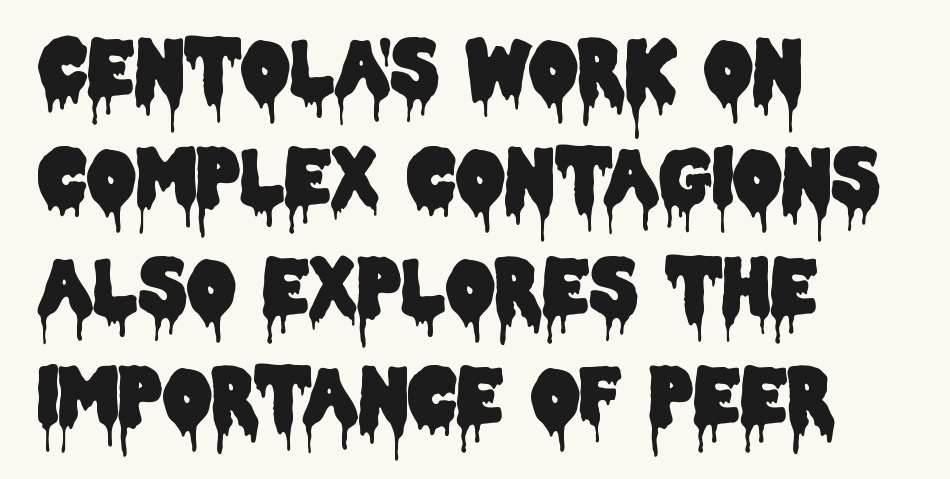
{"serif": "no", "italic": "no", "width": "condensed", "stroke_contrast": "low", "x_height": "large", "monospaced": "no", "underline": "no", "align": "left", "line_spacing": "normal", "line_spacing_ratio": 1.44, "letter_spacing": "normal", "letter_spacing_em": 0.0, "glyph_px": 76}
